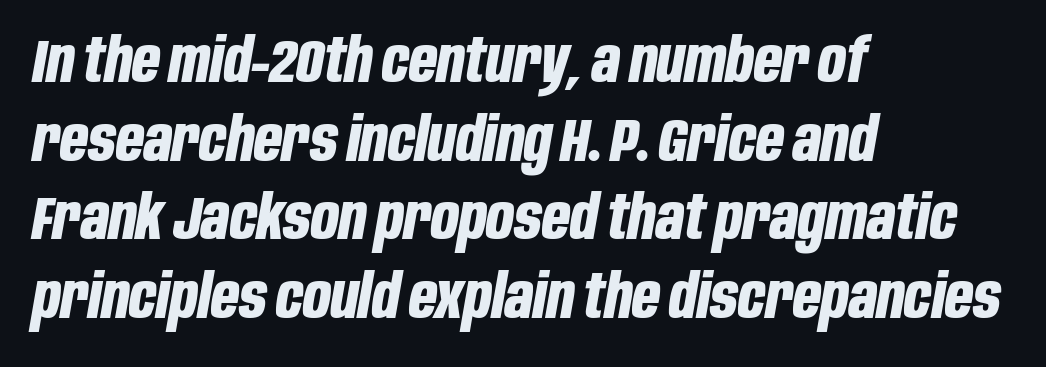
The image shows 61 px bold, condensed type, italic (leaning right); set left-aligned, normal line spacing (1.29x), normal letter spacing, not underlined; low stroke contrast and a large x-height.
